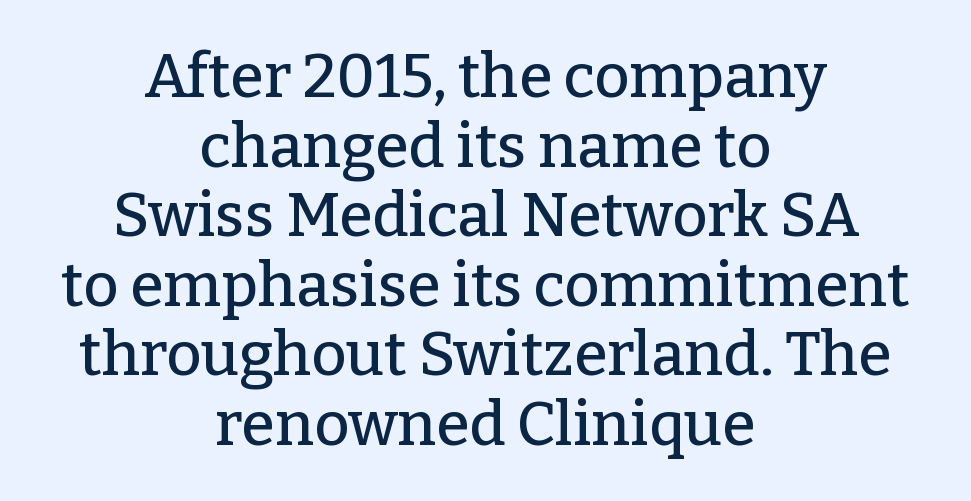
{"serif": "yes", "italic": "no", "width": "normal", "stroke_contrast": "low", "x_height": "medium", "monospaced": "no", "underline": "no", "align": "center", "line_spacing": "tight", "line_spacing_ratio": 1.14, "letter_spacing": "normal", "letter_spacing_em": 0.0, "glyph_px": 61}
